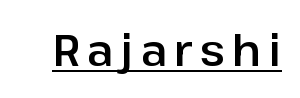
Q: Is the text italic (slanted)? A: No, it is upright.
Q: Is the typeface a serif or a sans-serif typeface? A: Sans-serif.
Q: Is the text underlined? A: Yes.
Q: Width (condensed, normal, or wide)? A: Normal.
Q: Stroke contrast? A: Low.
Q: x-height? A: Medium.
Q: Monospaced? A: No.
